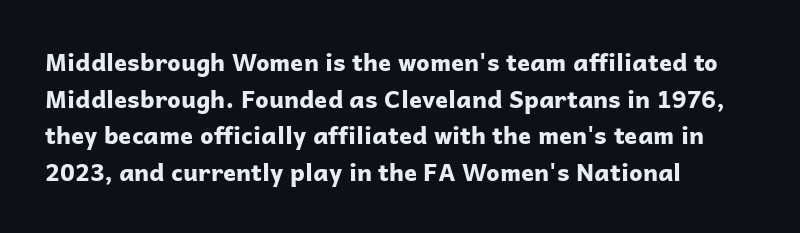
The image shows 24 px bold type, upright; set left-aligned, normal line spacing (1.53x), normal letter spacing, not underlined.
